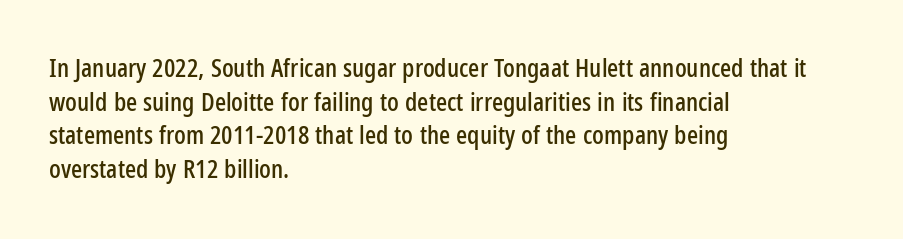
The zone under the glyphs is completely vacant. Line starts are locked; line ends wander. Look at the tracking — it's just the regular setting, nothing added. Horizontal bands of white between lines are of average thickness.
